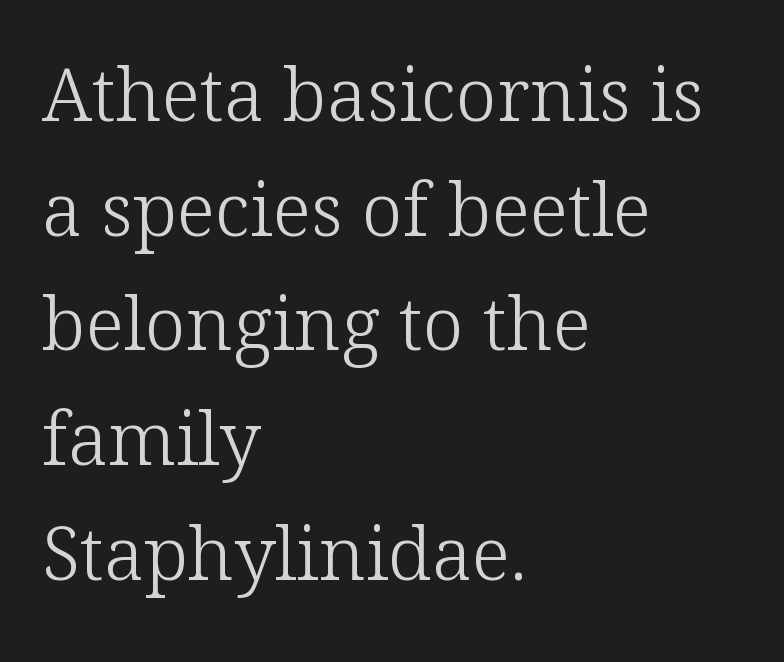
Q: Is the text bold? A: No.
Q: Is the text italic (slanted)? A: No, it is upright.
Q: Is the typeface a serif or a sans-serif typeface? A: Serif.
Q: Is the text underlined? A: No.
Q: How is the paragraph aligned? A: Left-aligned.
Q: Is the spacing between letters normal or unusually wide? A: Normal.
Q: Is the spacing between lines tight, normal or loose? A: Normal.
Q: Width (condensed, normal, or wide)? A: Normal.
Q: Stroke contrast? A: Low.
Q: x-height? A: Medium.
Q: Monospaced? A: No.
